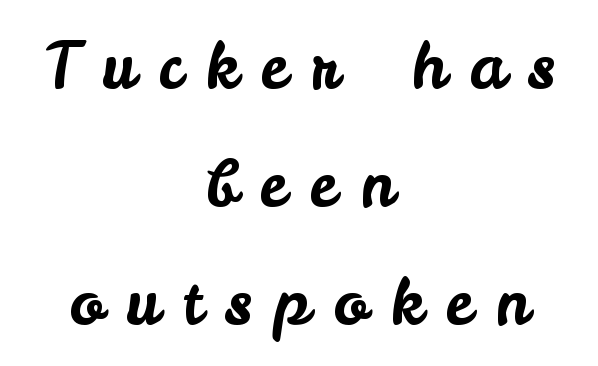
Q: Is the text italic (slanted)? A: Yes.
Q: Is the typeface a serif or a sans-serif typeface? A: Sans-serif.
Q: Is the text underlined? A: No.
Q: How is the paragraph aligned? A: Centered.
Q: Is the spacing between letters normal or unusually wide? A: Unusually wide.
Q: Width (condensed, normal, or wide)? A: Normal.
Q: Stroke contrast? A: Low.
Q: x-height? A: Small.
Q: Monospaced? A: No.
